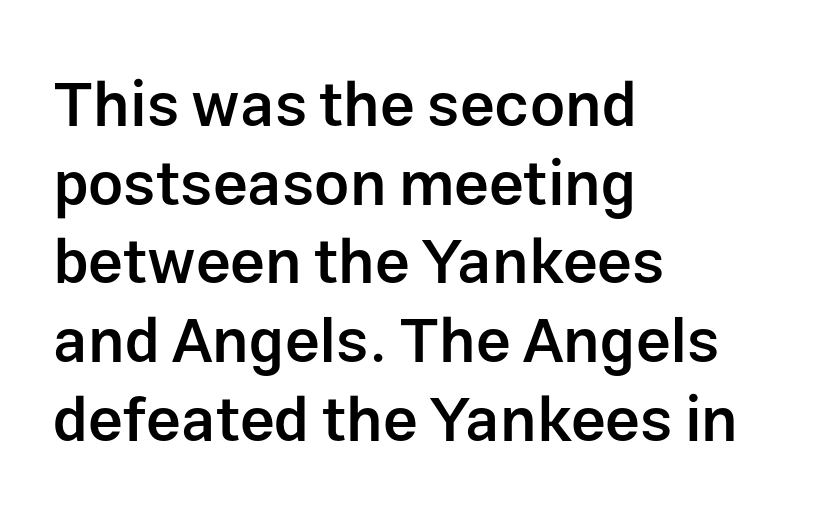
{"serif": "no", "italic": "no", "bold": "semi", "weight": "semibold", "width": "normal", "stroke_contrast": "low", "x_height": "medium", "monospaced": "no", "underline": "no", "align": "left", "line_spacing": "normal", "line_spacing_ratio": 1.27, "letter_spacing": "normal", "letter_spacing_em": 0.0, "glyph_px": 62}
